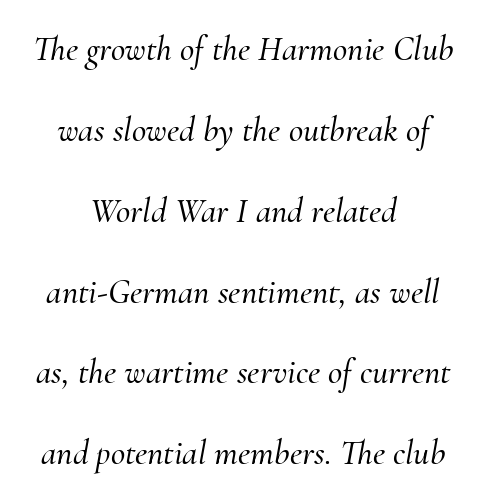
{"serif": "yes", "italic": "yes", "lean": "right", "slant_degrees": 10, "width": "normal", "stroke_contrast": "medium", "x_height": "small", "monospaced": "no", "underline": "no", "align": "center", "line_spacing": "loose", "line_spacing_ratio": 2.31, "letter_spacing": "normal", "letter_spacing_em": 0.0, "glyph_px": 35}
